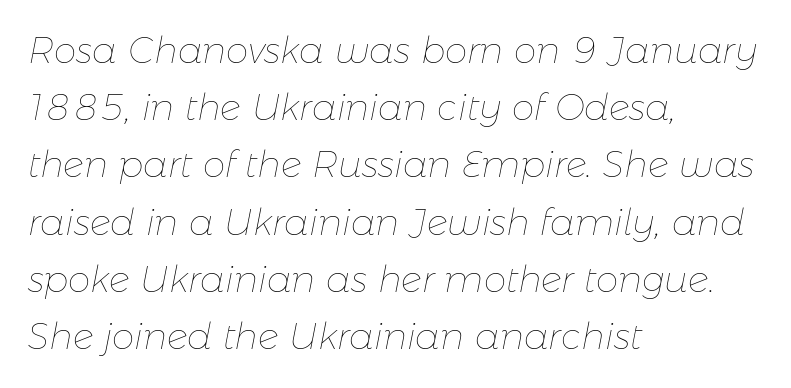
Q: Is the text bold? A: No.
Q: Is the text italic (slanted)? A: Yes, it leans right by about 11 degrees.
Q: Is the text underlined? A: No.
Q: How is the paragraph aligned? A: Left-aligned.
Q: Is the spacing between letters normal or unusually wide? A: Normal.
Q: Is the spacing between lines tight, normal or loose? A: Normal.
Q: Width (condensed, normal, or wide)? A: Normal.
Q: Stroke contrast? A: Low.
Q: x-height? A: Medium.
Q: Monospaced? A: No.
